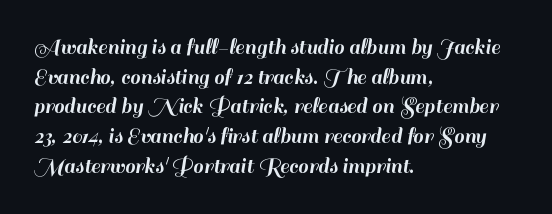
Descenders are the only things crossing below the line. A classic flush-left, rag-right setting is used for this passage. Quick note: interline space is typical. Letter spacing: default.
